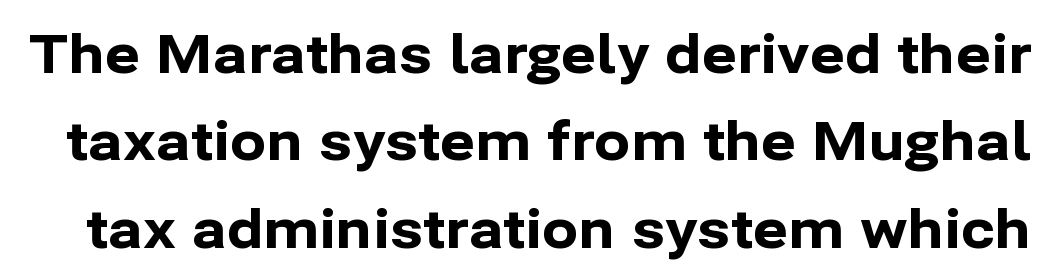
Any mark beneath the type? The region is blank. The face used here is proportionally spaced, like ordinary book or web type. Evenly set lines give the paragraph a standard silhouette. Each word holds together tightly as a unit, with standard inter-letter gaps.
